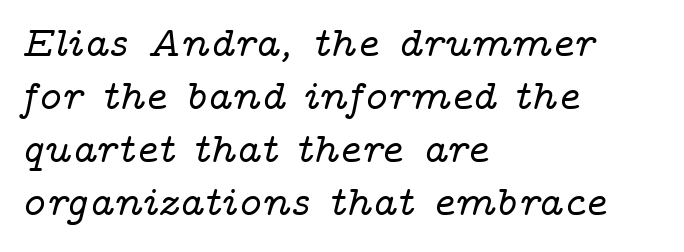
Q: Is the text italic (slanted)? A: Yes, it leans right by about 14 degrees.
Q: Is the typeface a serif or a sans-serif typeface? A: Serif.
Q: Is the text underlined? A: No.
Q: How is the paragraph aligned? A: Left-aligned.
Q: Is the spacing between letters normal or unusually wide? A: Normal.
Q: Is the spacing between lines tight, normal or loose? A: Normal.
Q: Width (condensed, normal, or wide)? A: Wide.
Q: Stroke contrast? A: Low.
Q: x-height? A: Medium.
Q: Monospaced? A: No.
